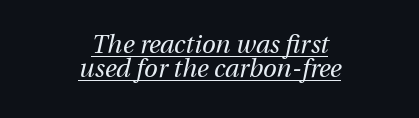
Q: Is the text bold? A: No.
Q: Is the text italic (slanted)? A: Yes, it leans right by about 13 degrees.
Q: Is the text underlined? A: Yes.
Q: How is the paragraph aligned? A: Centered.
Q: Is the spacing between letters normal or unusually wide? A: Normal.
Q: Is the spacing between lines tight, normal or loose? A: Tight.
